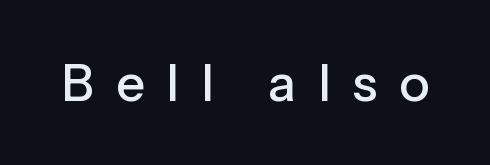
{"serif": "no", "italic": "no", "width": "normal", "stroke_contrast": "low", "x_height": "medium", "monospaced": "no", "underline": "no", "letter_spacing": "wide", "letter_spacing_em": 0.43, "glyph_px": 51}
